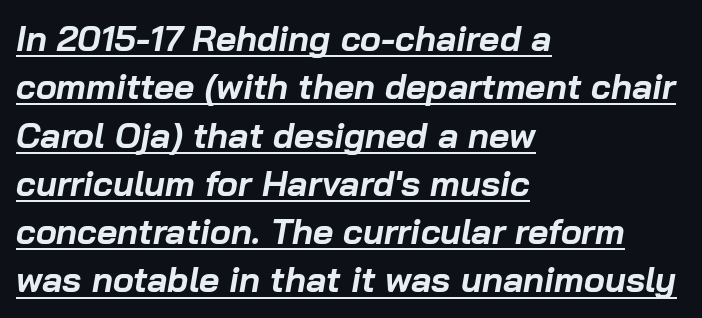
{"italic": "yes", "lean": "right", "slant_degrees": 10, "bold": "yes", "weight": "bold", "width": "normal", "stroke_contrast": "low", "x_height": "medium", "monospaced": "no", "underline": "yes", "align": "left", "line_spacing": "normal", "line_spacing_ratio": 1.38, "letter_spacing": "normal", "letter_spacing_em": 0.0, "glyph_px": 35}
